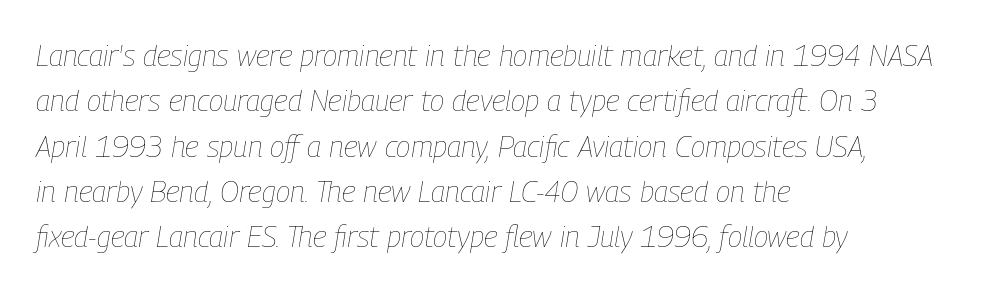
{"italic": "yes", "lean": "right", "slant_degrees": 9, "bold": "no", "weight": "thin", "width": "condensed", "stroke_contrast": "low", "x_height": "medium", "monospaced": "no", "underline": "no", "align": "left", "line_spacing": "normal", "line_spacing_ratio": 1.51, "letter_spacing": "normal", "letter_spacing_em": 0.0, "glyph_px": 30}
